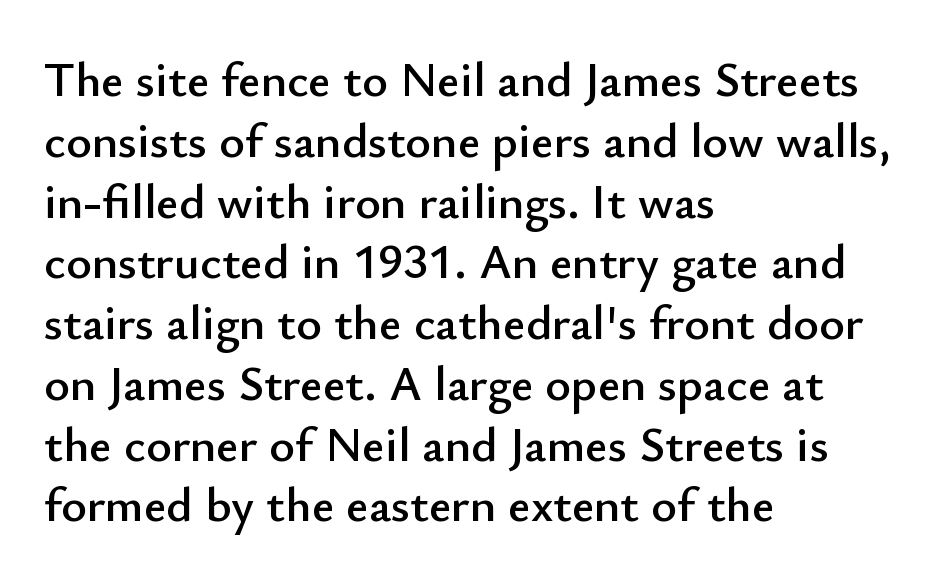
The image shows 49 px sans-serif type, upright; set left-aligned, line spacing 1.24x, normal letter spacing, not underlined; low stroke contrast and a small x-height.
